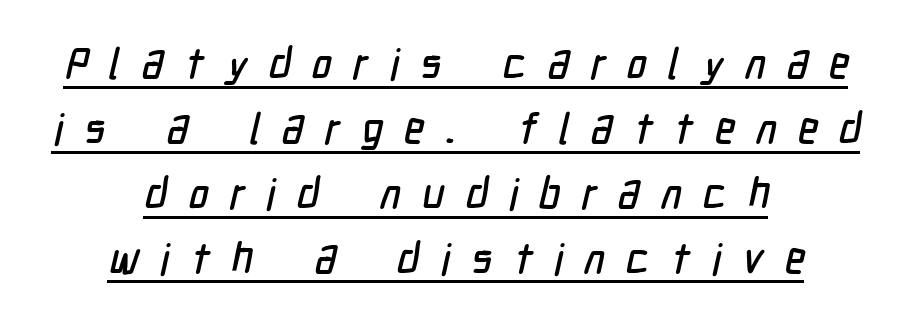
Q: Is the typeface a serif or a sans-serif typeface? A: Sans-serif.
Q: Is the text underlined? A: Yes.
Q: How is the paragraph aligned? A: Centered.
Q: Is the spacing between letters normal or unusually wide? A: Unusually wide.
Q: Is the spacing between lines tight, normal or loose? A: Normal.
Q: Width (condensed, normal, or wide)? A: Condensed.
Q: Stroke contrast? A: Low.
Q: x-height? A: Medium.
Q: Monospaced? A: No.
